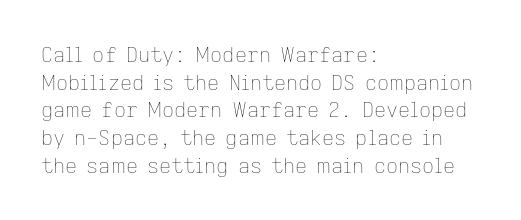
Q: Is the text bold? A: No.
Q: Is the text italic (slanted)? A: No, it is upright.
Q: Is the text underlined? A: No.
Q: How is the paragraph aligned? A: Left-aligned.
Q: Is the spacing between letters normal or unusually wide? A: Normal.
Q: Is the spacing between lines tight, normal or loose? A: Normal.
